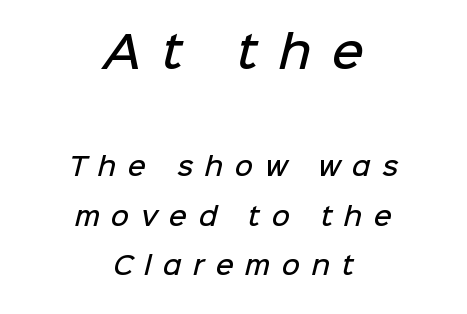
The vertical gap from one line to the next is large. A typesetter would call this heavily tracked-out type. Font category for this specimen: sans-serif. Check under the words: just untouched page. Think of a printed novel: that variable character pitch is what you see here. Students, this is semibold: more ink than regular, less than bold.
